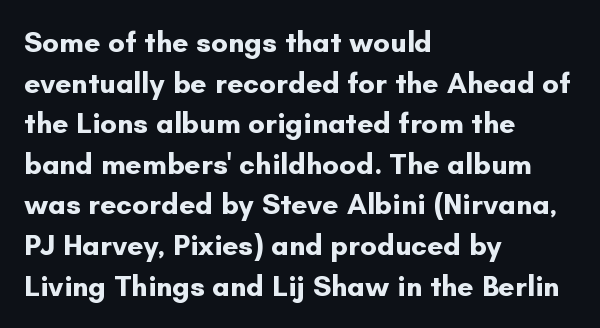
Q: Is the text bold? A: Yes.
Q: Is the text italic (slanted)? A: No, it is upright.
Q: Is the typeface a serif or a sans-serif typeface? A: Sans-serif.
Q: Is the text underlined? A: No.
Q: How is the paragraph aligned? A: Left-aligned.
Q: Is the spacing between letters normal or unusually wide? A: Normal.
Q: Is the spacing between lines tight, normal or loose? A: Normal.
Q: Width (condensed, normal, or wide)? A: Normal.
Q: Stroke contrast? A: Low.
Q: x-height? A: Small.
Q: Monospaced? A: No.
